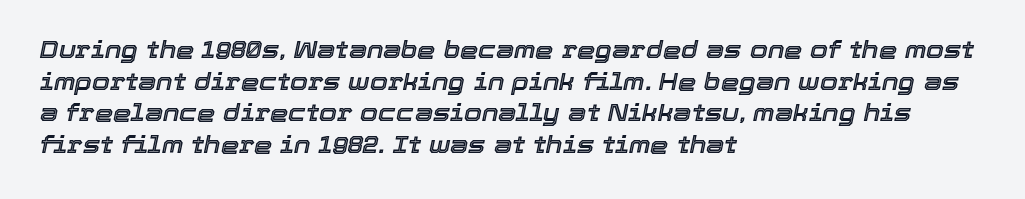
{"italic": "yes", "lean": "right", "slant_degrees": 12, "underline": "no", "align": "left", "line_spacing": "normal", "line_spacing_ratio": 1.38, "letter_spacing": "normal", "letter_spacing_em": 0.0, "glyph_px": 23}
